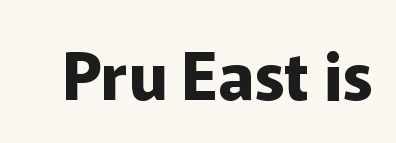
Standard letterfit; no display-style spreading of the glyphs. Character widths vary here, with narrow letters taking less room than wide ones. Emphasis by weight is at full strength: bold. The glyphs are unaccompanied by any horizontal stroke below them. Vertical strokes here are truly vertical. The font family rendered here belongs to the sans-serif group.
